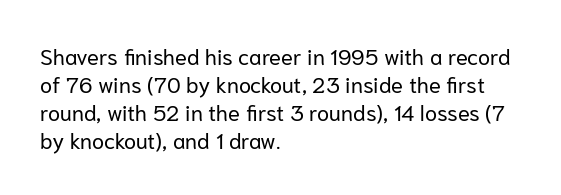
The image shows 22 px text type, upright; set left-aligned, normal line spacing (1.28x), normal letter spacing, not underlined.
